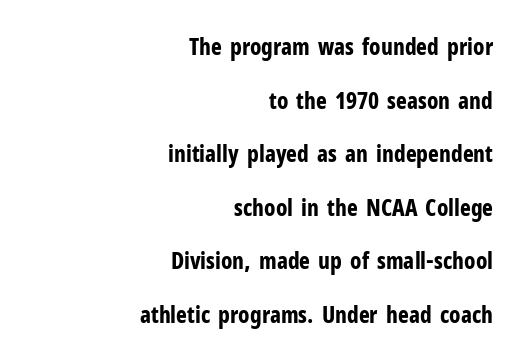
{"italic": "no", "bold": "yes", "underline": "no", "align": "right", "line_spacing": "loose", "line_spacing_ratio": 2.33, "letter_spacing": "normal", "letter_spacing_em": 0.0, "glyph_px": 23}
